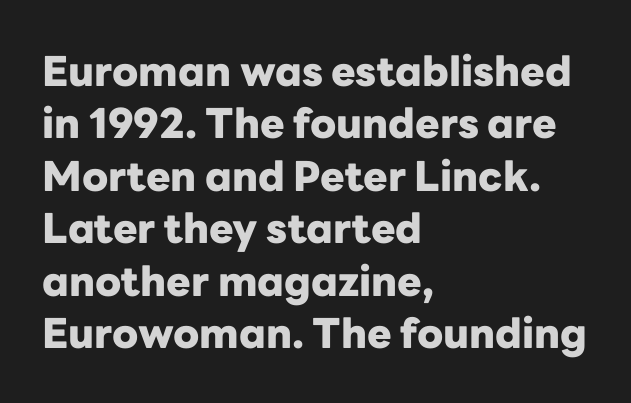
Q: Is the text bold? A: Yes.
Q: Is the text italic (slanted)? A: No, it is upright.
Q: Is the typeface a serif or a sans-serif typeface? A: Sans-serif.
Q: Is the text underlined? A: No.
Q: How is the paragraph aligned? A: Left-aligned.
Q: Is the spacing between letters normal or unusually wide? A: Normal.
Q: Is the spacing between lines tight, normal or loose? A: Normal.
Q: Width (condensed, normal, or wide)? A: Normal.
Q: Stroke contrast? A: Low.
Q: x-height? A: Medium.
Q: Monospaced? A: No.
